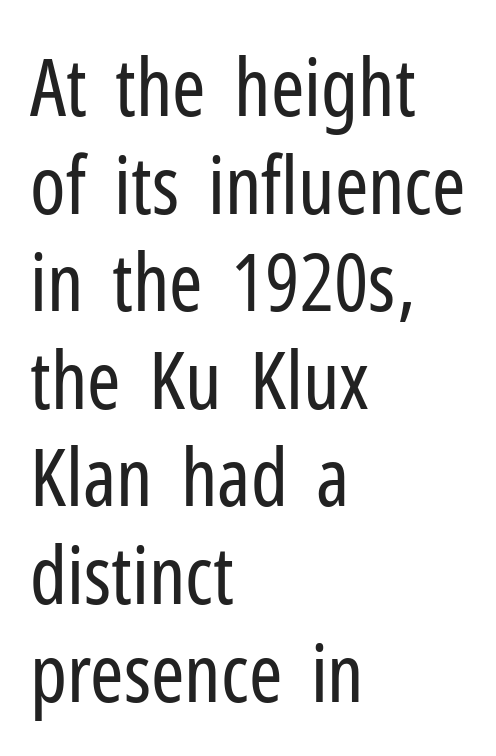
Q: Is the text bold? A: No.
Q: Is the text italic (slanted)? A: No, it is upright.
Q: Is the typeface a serif or a sans-serif typeface? A: Sans-serif.
Q: Is the text underlined? A: No.
Q: How is the paragraph aligned? A: Left-aligned.
Q: Is the spacing between letters normal or unusually wide? A: Normal.
Q: Width (condensed, normal, or wide)? A: Condensed.
Q: Stroke contrast? A: Low.
Q: x-height? A: Medium.
Q: Monospaced? A: No.
